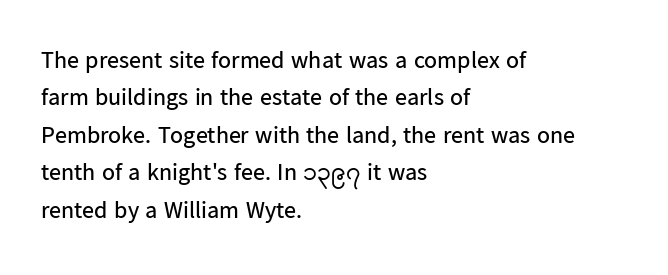
{"italic": "no", "bold": "no", "underline": "no", "align": "left", "line_spacing": "normal", "line_spacing_ratio": 1.56, "letter_spacing": "normal", "letter_spacing_em": 0.0, "glyph_px": 24}
